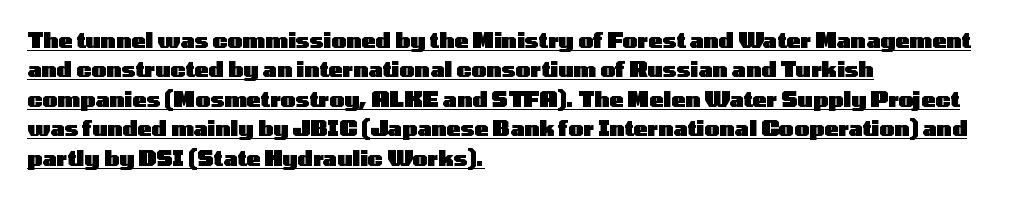
The image shows 21 px bold type, upright; set left-aligned, normal line spacing (1.4x), normal letter spacing, underlined.
